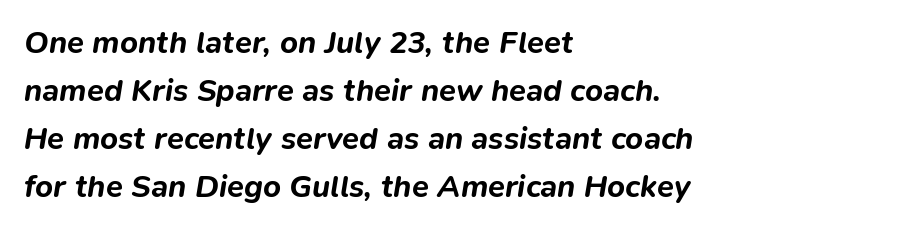
Compared with typical body copy, the letter spacing here is the same. The rendering uses natural spacing where letterforms have individual widths. Line starts are locked; line ends wander. The line-height multiplier appears to be the usual default. Rule under the text: the space is simply empty. A dark, heavy texture on the line: the type is bold.
